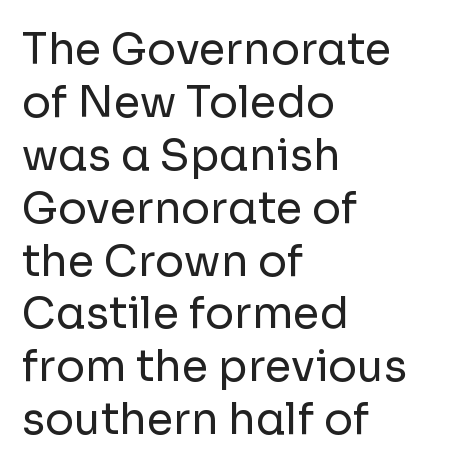
Is the type heavy? It reads as light-to-regular instead. A typesetter would call this proportional, since set widths differ per character. The rendering anchors every line to the left-hand side. Does the lettering tilt? It doesn't — this is upright.
